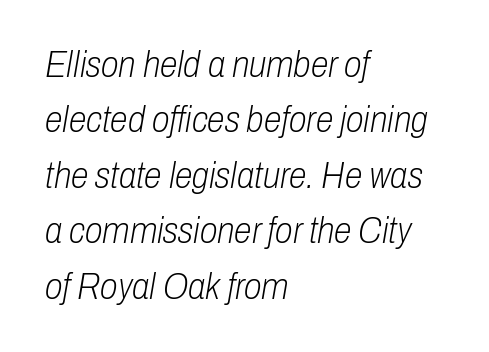
Q: Is the text bold? A: No.
Q: Is the text italic (slanted)? A: Yes, it leans right by about 10 degrees.
Q: Is the text underlined? A: No.
Q: How is the paragraph aligned? A: Left-aligned.
Q: Is the spacing between letters normal or unusually wide? A: Normal.
Q: Is the spacing between lines tight, normal or loose? A: Normal.
Q: Width (condensed, normal, or wide)? A: Condensed.
Q: Stroke contrast? A: Low.
Q: x-height? A: Medium.
Q: Monospaced? A: No.
